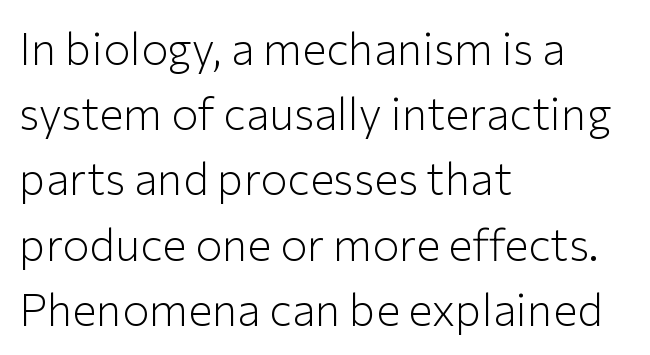
The image shows 45 px light sans-serif type, upright; set left-aligned, normal line spacing (1.45x), normal letter spacing, not underlined; low stroke contrast and a medium x-height.
